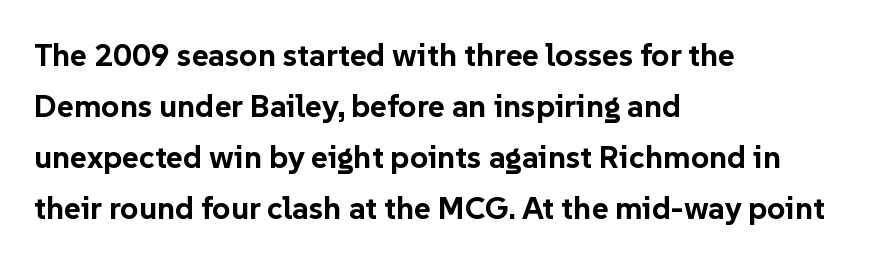
{"serif": "no", "italic": "no", "bold": "yes", "weight": "bold", "width": "normal", "stroke_contrast": "low", "x_height": "medium", "monospaced": "no", "underline": "no", "align": "left", "line_spacing": "normal", "line_spacing_ratio": 1.59, "letter_spacing": "normal", "letter_spacing_em": 0.0, "glyph_px": 32}
